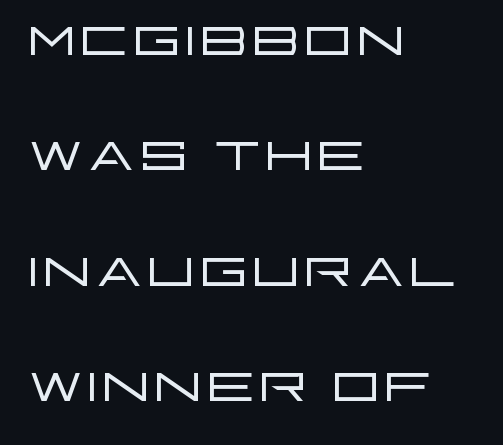
Q: Is the text bold? A: No.
Q: Is the text italic (slanted)? A: No, it is upright.
Q: Is the typeface a serif or a sans-serif typeface? A: Sans-serif.
Q: Is the text underlined? A: No.
Q: How is the paragraph aligned? A: Left-aligned.
Q: Is the spacing between letters normal or unusually wide? A: Normal.
Q: Is the spacing between lines tight, normal or loose? A: Normal.
Q: Width (condensed, normal, or wide)? A: Wide.
Q: Stroke contrast? A: Low.
Q: x-height? A: Large.
Q: Monospaced? A: No.
